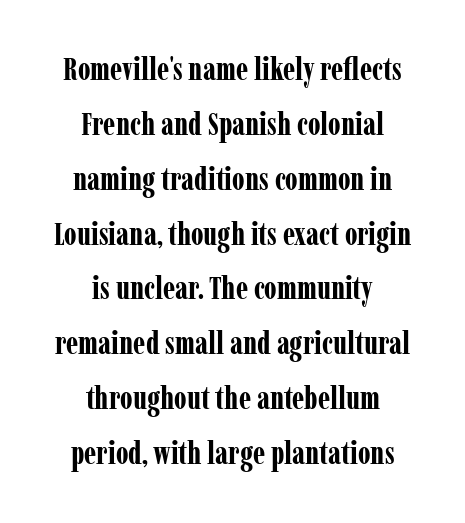
The image shows 31 px bold, condensed serif type, upright; set centered, line spacing 1.77x, normal letter spacing, not underlined; low stroke contrast and a medium x-height.
